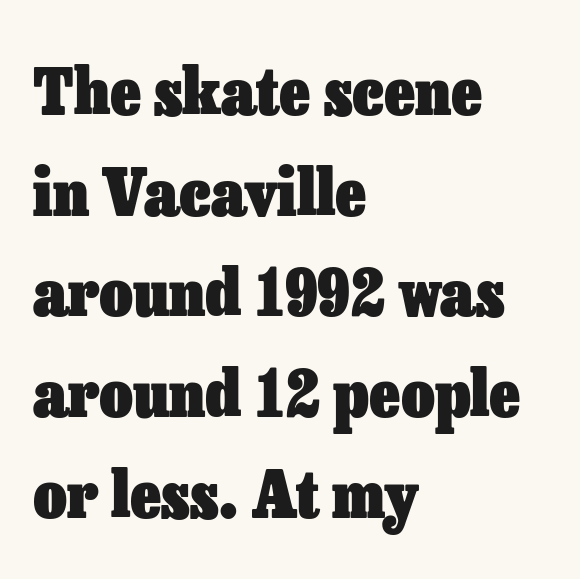
Q: Is the text bold? A: Yes.
Q: Is the text italic (slanted)? A: No, it is upright.
Q: Is the text underlined? A: No.
Q: How is the paragraph aligned? A: Left-aligned.
Q: Is the spacing between letters normal or unusually wide? A: Normal.
Q: Is the spacing between lines tight, normal or loose? A: Normal.
Q: Width (condensed, normal, or wide)? A: Normal.
Q: Stroke contrast? A: Low.
Q: x-height? A: Medium.
Q: Monospaced? A: No.
